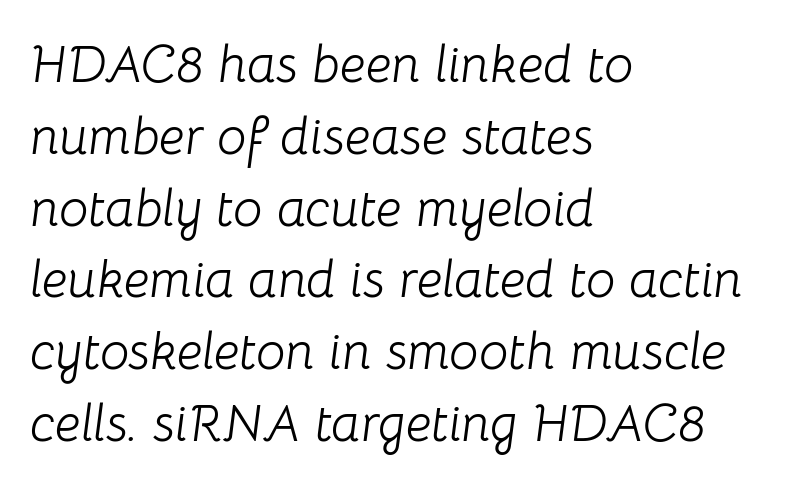
{"italic": "yes", "lean": "right", "slant_degrees": 8, "bold": "no", "weight": "light", "width": "normal", "stroke_contrast": "low", "x_height": "medium", "monospaced": "no", "underline": "no", "align": "left", "line_spacing": "normal", "line_spacing_ratio": 1.38, "letter_spacing": "normal", "letter_spacing_em": 0.0, "glyph_px": 52}
